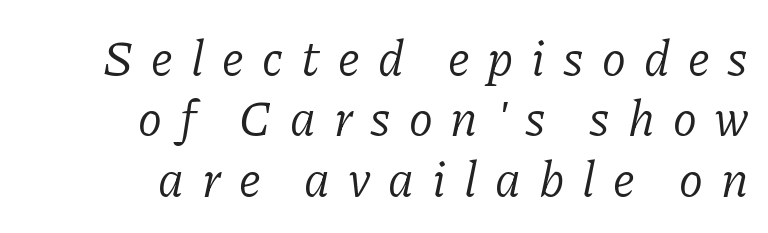
Q: Is the text bold? A: No.
Q: Is the text italic (slanted)? A: Yes, it leans right by about 11 degrees.
Q: Is the typeface a serif or a sans-serif typeface? A: Serif.
Q: Is the text underlined? A: No.
Q: How is the paragraph aligned? A: Right-aligned.
Q: Is the spacing between letters normal or unusually wide? A: Unusually wide.
Q: Width (condensed, normal, or wide)? A: Normal.
Q: Stroke contrast? A: Low.
Q: x-height? A: Medium.
Q: Monospaced? A: No.
